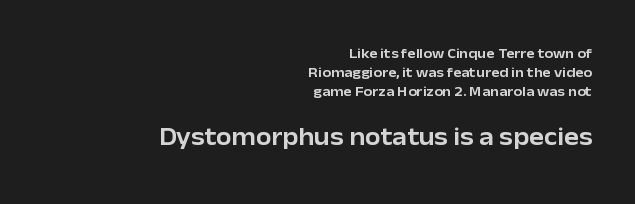
This rendering leaves character spacing at its baseline value. Clear beneath every line of the passage. The type sits square on the baseline with zero lean. The space between consecutive lines is moderate.
